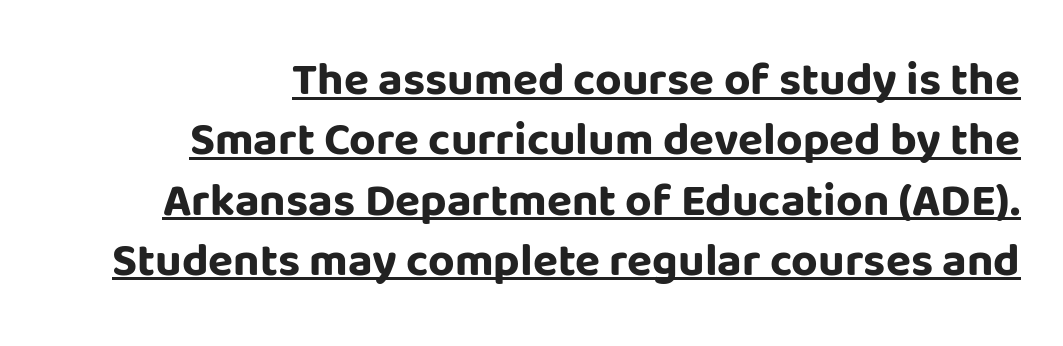
The image shows 46 px bold sans-serif type, upright; set right-aligned, normal line spacing (1.31x), normal letter spacing, underlined; low stroke contrast and a large x-height.
